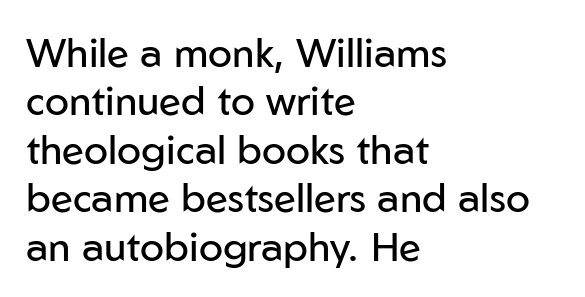
{"serif": "no", "italic": "no", "bold": "no", "weight": "regular", "width": "normal", "stroke_contrast": "low", "x_height": "medium", "monospaced": "no", "underline": "no", "align": "left", "line_spacing_ratio": 1.21, "letter_spacing": "normal", "letter_spacing_em": 0.0, "glyph_px": 40}
